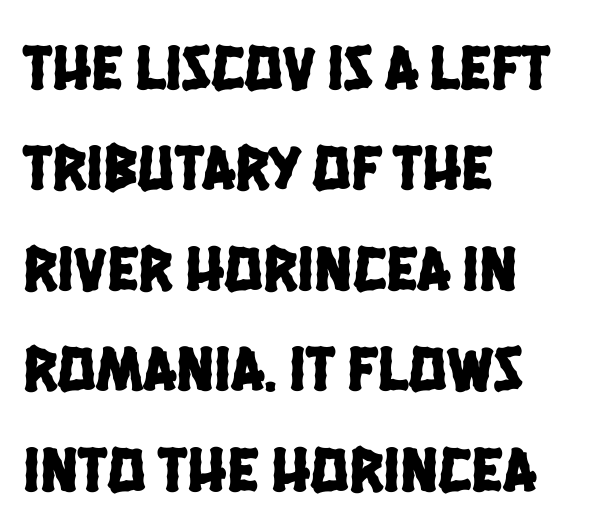
The image shows 64 px condensed sans-serif type; set left-aligned, normal line spacing (1.57x), normal letter spacing, not underlined; low stroke contrast and a large x-height.
